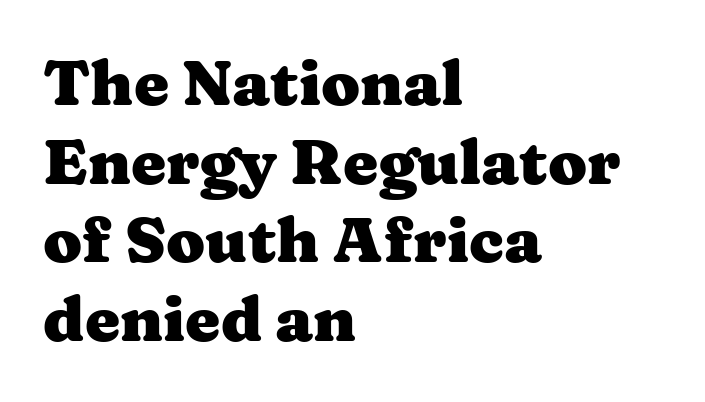
Q: Is the text bold? A: Yes.
Q: Is the text italic (slanted)? A: No, it is upright.
Q: Is the typeface a serif or a sans-serif typeface? A: Serif.
Q: Is the text underlined? A: No.
Q: How is the paragraph aligned? A: Left-aligned.
Q: Is the spacing between letters normal or unusually wide? A: Normal.
Q: Is the spacing between lines tight, normal or loose? A: Normal.
Q: Width (condensed, normal, or wide)? A: Wide.
Q: Stroke contrast? A: Medium.
Q: x-height? A: Medium.
Q: Monospaced? A: No.
